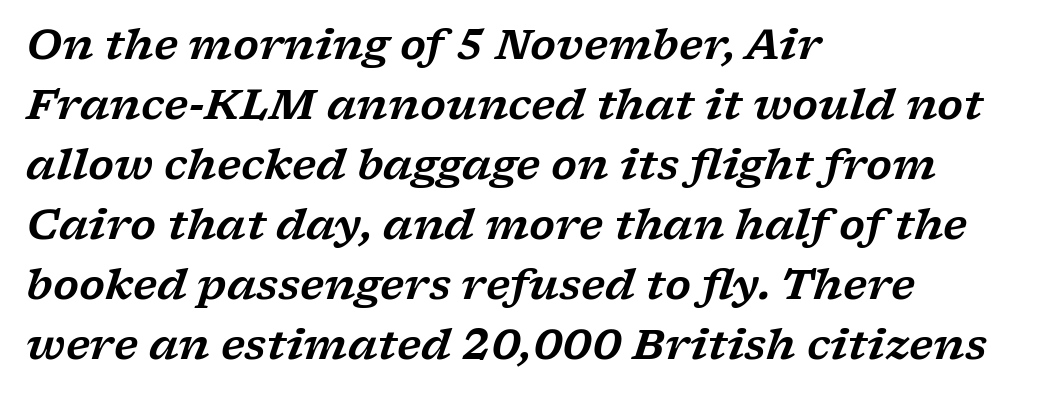
The image shows 42 px wide serif type, italic (leaning right); set left-aligned, normal line spacing (1.43x), normal letter spacing, not underlined; low stroke contrast and a medium x-height.
